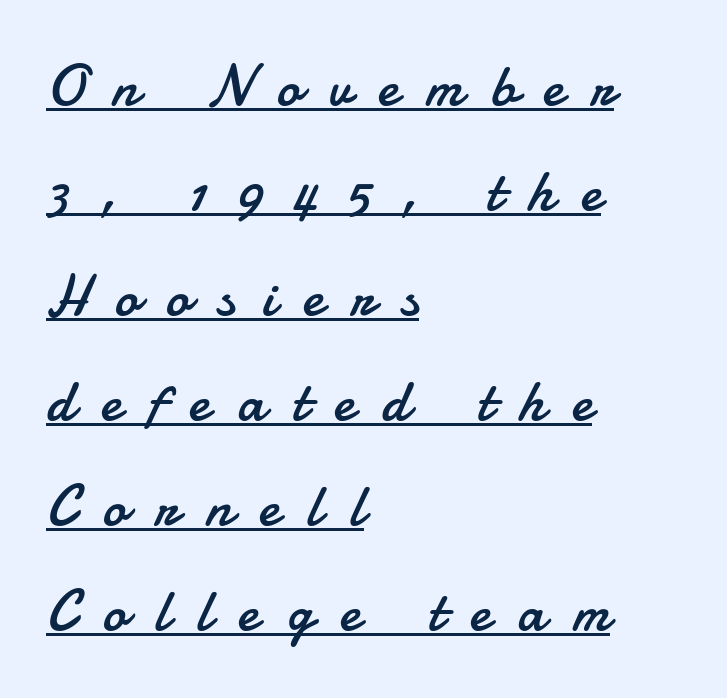
Character widths vary here, with narrow letters taking less room than wide ones. This sample uses expanded letter spacing, leaving extra air between glyphs. The rag falls on the right side of this text block. These characters rest on top of a visible drawn line. Unlike a traditional serif, this face leaves its strokes unadorned.
